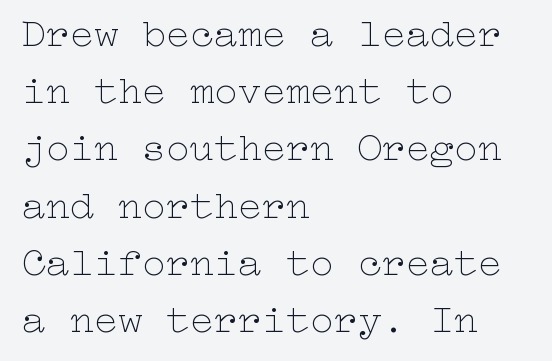
Q: Is the text bold? A: No.
Q: Is the text italic (slanted)? A: No, it is upright.
Q: Is the text underlined? A: No.
Q: How is the paragraph aligned? A: Left-aligned.
Q: Is the spacing between letters normal or unusually wide? A: Normal.
Q: Is the spacing between lines tight, normal or loose? A: Normal.
Q: Width (condensed, normal, or wide)? A: Wide.
Q: Stroke contrast? A: Low.
Q: x-height? A: Medium.
